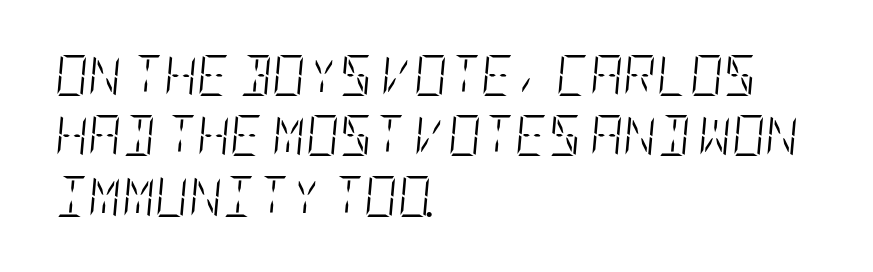
Unbolded letterforms with no extra heft. The tracking reads as untouched default to a designer's eye. These lines are set flush left with a ragged right edge. This sample keeps an unexceptional amount of space between lines. The foot of each line stays bare and open.
